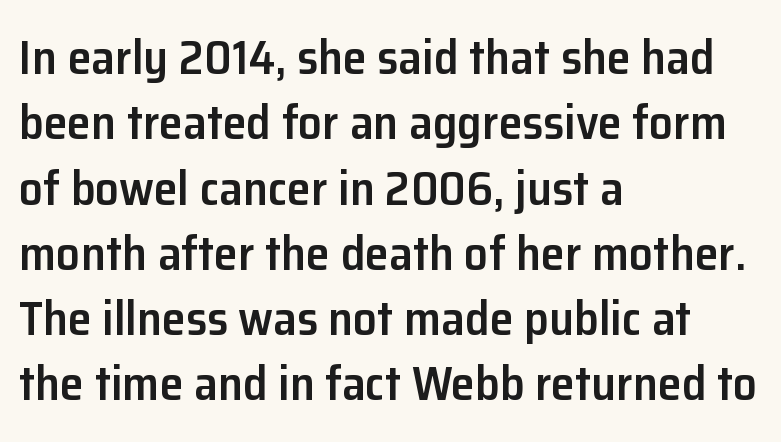
The image shows 48 px semibold sans-serif type, upright; set left-aligned, normal line spacing (1.36x), normal letter spacing, not underlined; low stroke contrast and a medium x-height.
